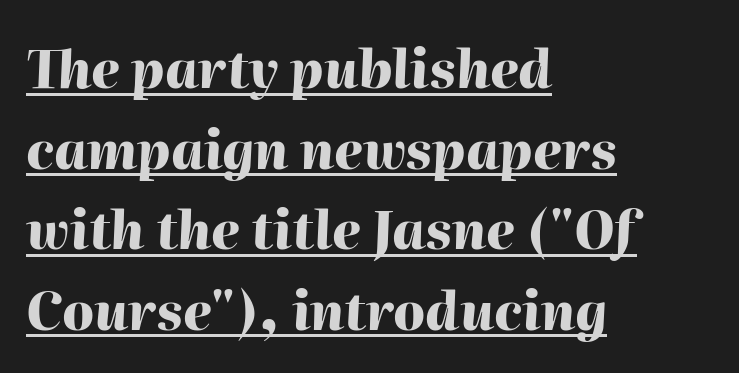
{"italic": "yes", "lean": "right", "slant_degrees": 2, "bold": "yes", "weight": "heavy", "width": "normal", "stroke_contrast": "high", "x_height": "medium", "monospaced": "no", "underline": "yes", "align": "left", "line_spacing": "normal", "line_spacing_ratio": 1.55, "letter_spacing": "normal", "letter_spacing_em": 0.0, "glyph_px": 52}
